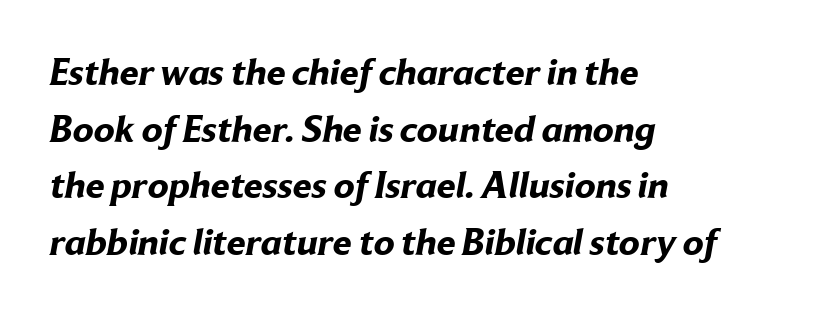
Q: Is the text bold? A: Yes.
Q: Is the typeface a serif or a sans-serif typeface? A: Sans-serif.
Q: Is the text underlined? A: No.
Q: How is the paragraph aligned? A: Left-aligned.
Q: Is the spacing between letters normal or unusually wide? A: Normal.
Q: Is the spacing between lines tight, normal or loose? A: Normal.
Q: Width (condensed, normal, or wide)? A: Normal.
Q: Stroke contrast? A: Low.
Q: x-height? A: Medium.
Q: Monospaced? A: No.
